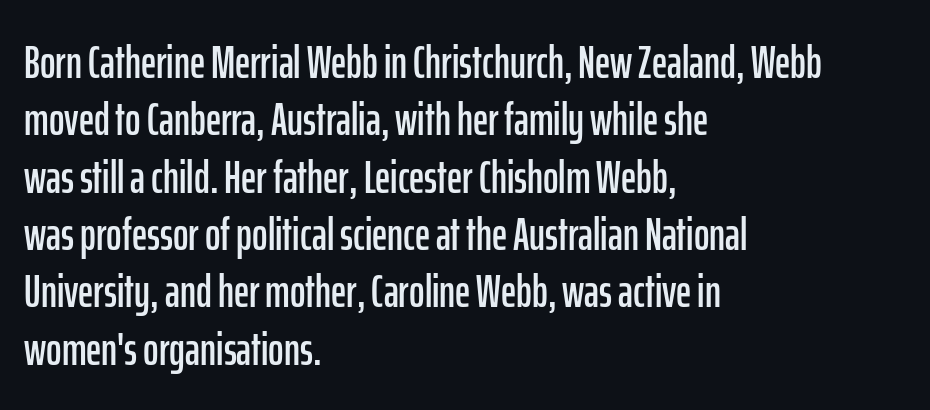
The image shows 47 px condensed sans-serif type, upright; set left-aligned, line spacing 1.22x, normal letter spacing, not underlined; low stroke contrast and a medium x-height.
